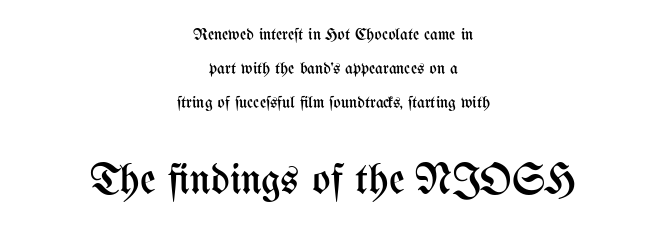
{"italic": "no", "bold": "no", "weight": "regular", "width": "condensed", "stroke_contrast": "medium", "x_height": "medium", "monospaced": "no", "underline": "no", "align": "center", "line_spacing": "loose", "line_spacing_ratio": 2.01, "letter_spacing": "normal", "letter_spacing_em": 0.0, "larger_block": "second", "size_ratio": 2.53, "glyph_px": 43}
